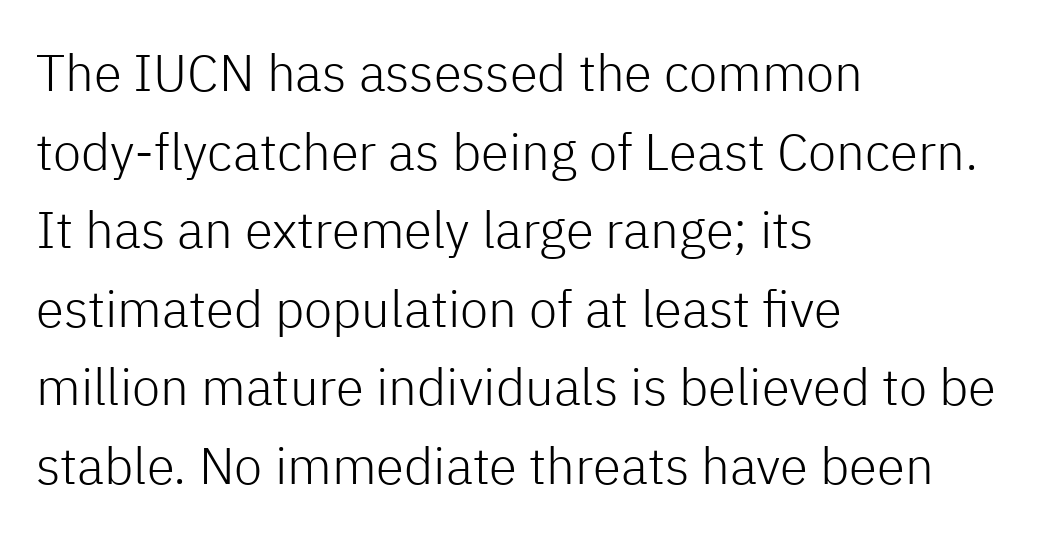
Horizontal alignment here is leftward, the default for most running prose. The words here are not underlined. The rows are spaced the way most documents space them. No letter is thick-stroked: the sample isn't bold. In terms of letterform style, serifs are entirely absent. Vertical strokes here are truly vertical.
